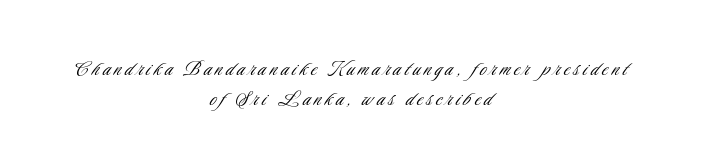
{"bold": "no", "underline": "no", "align": "center", "line_spacing_ratio": 1.24, "glyph_px": 24}
